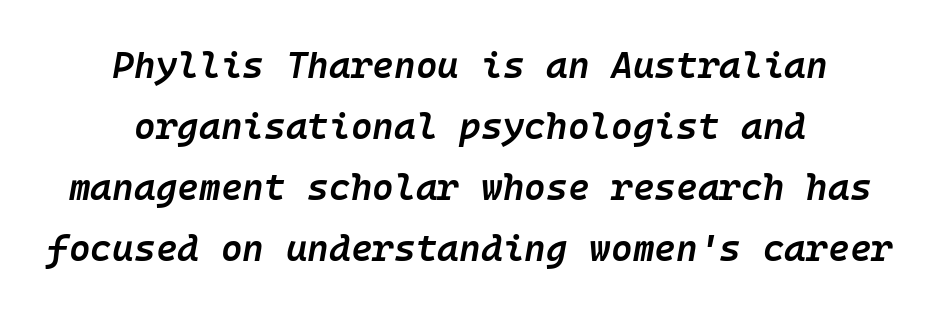
{"italic": "yes", "lean": "right", "slant_degrees": 10, "bold": "semi", "weight": "semibold", "width": "normal", "stroke_contrast": "low", "x_height": "medium", "underline": "no", "align": "center", "line_spacing": "normal", "line_spacing_ratio": 1.65, "letter_spacing": "normal", "letter_spacing_em": 0.0, "glyph_px": 37}
